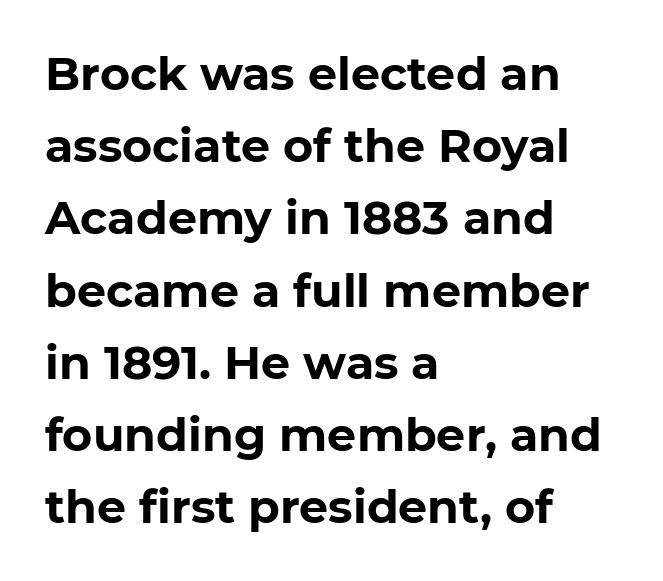
Q: Is the text bold? A: Yes.
Q: Is the text italic (slanted)? A: No, it is upright.
Q: Is the typeface a serif or a sans-serif typeface? A: Sans-serif.
Q: Is the text underlined? A: No.
Q: How is the paragraph aligned? A: Left-aligned.
Q: Is the spacing between letters normal or unusually wide? A: Normal.
Q: Is the spacing between lines tight, normal or loose? A: Normal.
Q: Width (condensed, normal, or wide)? A: Normal.
Q: Stroke contrast? A: Low.
Q: x-height? A: Medium.
Q: Monospaced? A: No.
